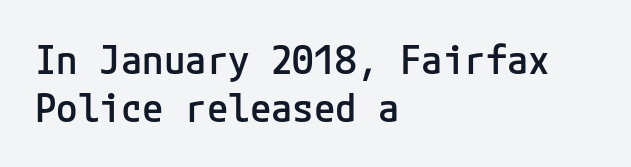
Q: Is the text bold? A: Semi-bold.
Q: Is the text italic (slanted)? A: No, it is upright.
Q: Is the typeface a serif or a sans-serif typeface? A: Sans-serif.
Q: Is the text underlined? A: No.
Q: How is the paragraph aligned? A: Left-aligned.
Q: Is the spacing between letters normal or unusually wide? A: Normal.
Q: Width (condensed, normal, or wide)? A: Normal.
Q: Stroke contrast? A: Low.
Q: x-height? A: Medium.
